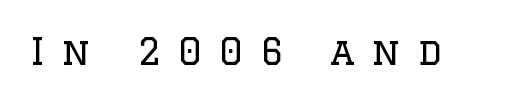
The image shows 36 px regular-weight serif type, upright; set unusually wide letter spacing (+0.48 em), not underlined; low stroke contrast and a large x-height.
